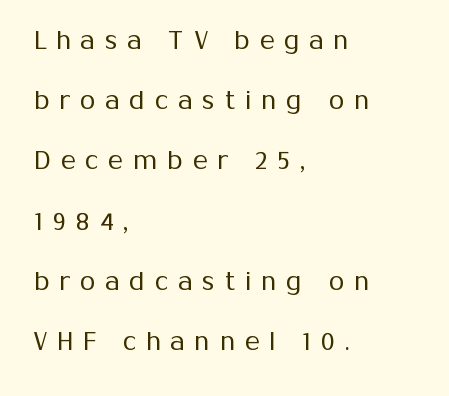
Q: Is the text bold? A: No.
Q: Is the text italic (slanted)? A: No, it is upright.
Q: Is the text underlined? A: No.
Q: How is the paragraph aligned? A: Left-aligned.
Q: Is the spacing between letters normal or unusually wide? A: Unusually wide.
Q: Is the spacing between lines tight, normal or loose? A: Loose.
